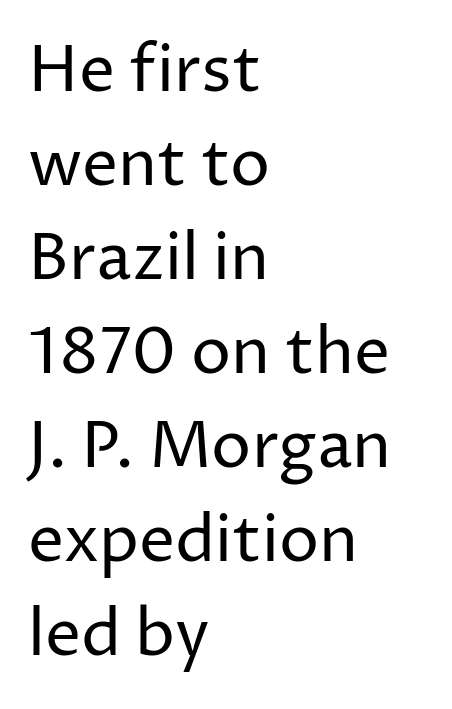
The image shows 64 px regular-weight sans-serif type, upright; set left-aligned, normal line spacing (1.47x), normal letter spacing, not underlined; low stroke contrast and a medium x-height.
